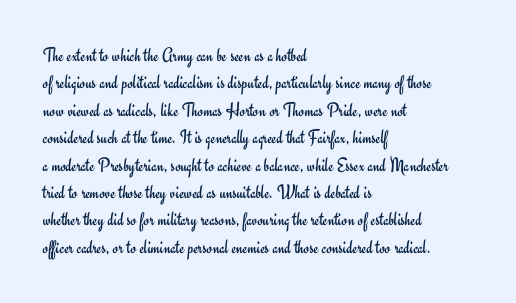
{"bold": "no", "underline": "no", "align": "left", "line_spacing": "normal", "line_spacing_ratio": 1.37, "letter_spacing": "normal", "letter_spacing_em": 0.0, "glyph_px": 20}
